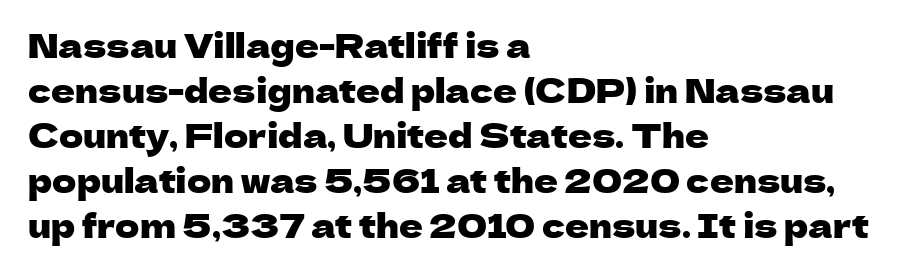
The image shows 33 px sans-serif type, upright; set left-aligned, normal line spacing (1.36x), normal letter spacing, not underlined; low stroke contrast and a medium x-height.
